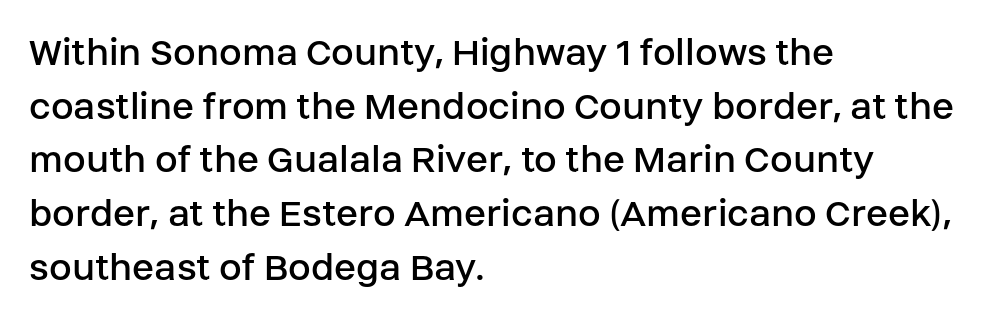
The image shows 41 px regular-weight sans-serif type, upright; set left-aligned, normal line spacing (1.31x), normal letter spacing, not underlined; low stroke contrast and a large x-height.
